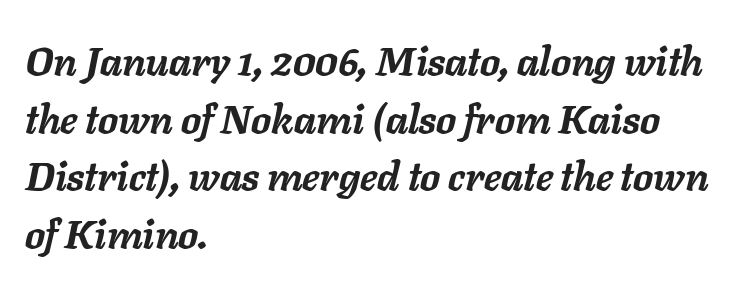
The lines in this sample share a left origin and differ only in where they stop. Summary of weight: heavy, a full bold. Each word holds together tightly as a unit, with standard inter-letter gaps. The letters advance in unequal steps, a hallmark of proportional type.
